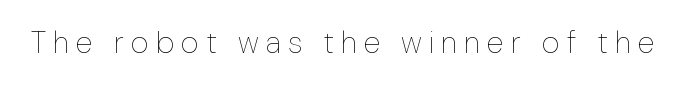
Q: Is the text bold? A: No.
Q: Is the text italic (slanted)? A: No, it is upright.
Q: Is the text underlined? A: No.
Q: Is the spacing between letters normal or unusually wide? A: Unusually wide.
Q: Width (condensed, normal, or wide)? A: Normal.
Q: Stroke contrast? A: Low.
Q: x-height? A: Medium.
Q: Monospaced? A: No.
